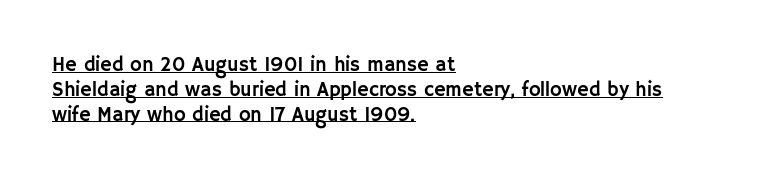
Q: Is the text italic (slanted)? A: No, it is upright.
Q: Is the text underlined? A: Yes.
Q: How is the paragraph aligned? A: Left-aligned.
Q: Is the spacing between letters normal or unusually wide? A: Normal.
